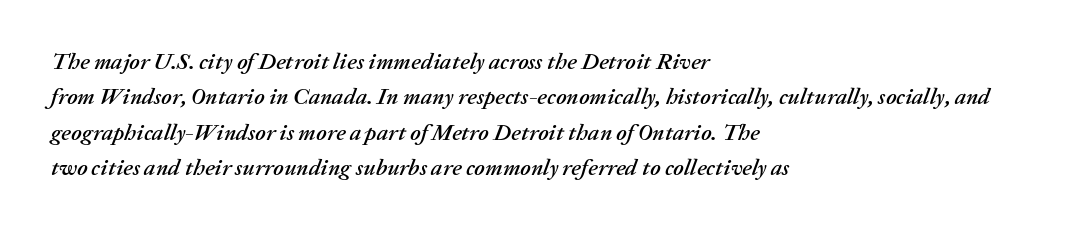
The image shows 23 px text type, italic (leaning right); set left-aligned, normal line spacing (1.54x), normal letter spacing, not underlined.
